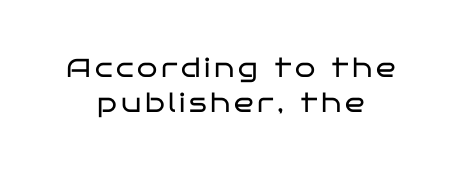
The image shows 26 px text type, upright; set centered, normal line spacing (1.34x), not underlined.
